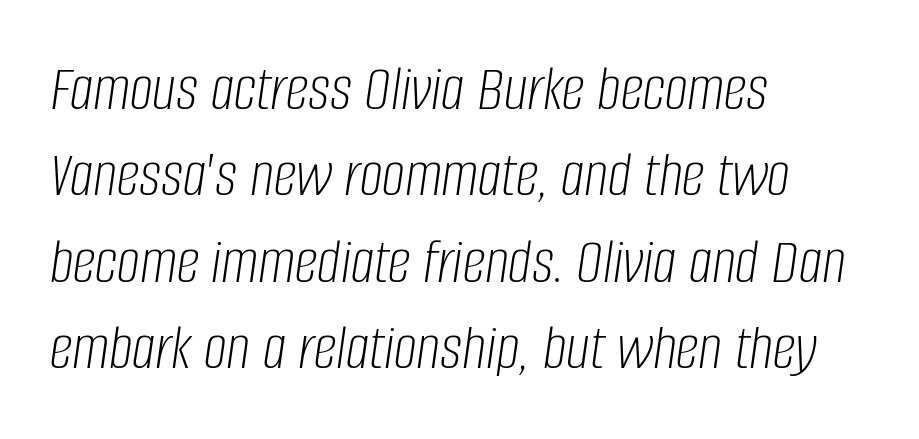
The image shows 65 px light, condensed type, italic (leaning right); set left-aligned, normal line spacing (1.33x), normal letter spacing, not underlined; low stroke contrast and a large x-height.
